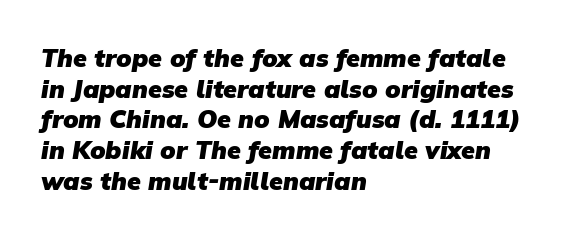
Standard letterfit; no display-style spreading of the glyphs. Only glyphs here, with clear space below each row. Is the block centered? No — it sits flush against the left margin. Typesetter's note: full bold, strokes at maximum text heaviness.
